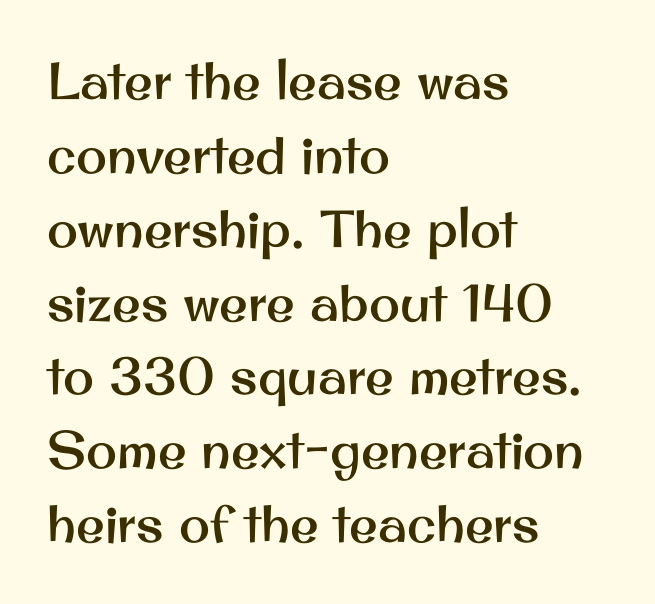
The letters carry no serifs — their stems end cleanly without finishing strokes. Honestly, the row spacing looks completely unremarkable. Is the letter spacing exaggerated? No — it looks like the ordinary default. Upright lettering throughout. This rendering features lettering with no underline.
